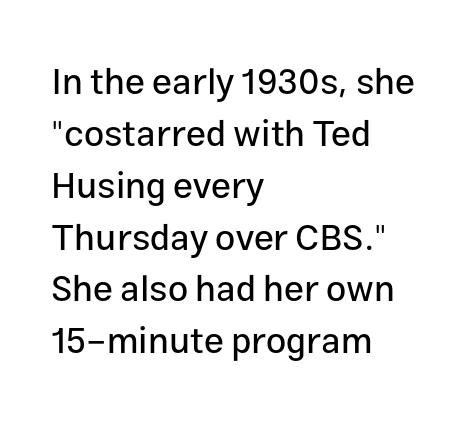
Q: Is the text italic (slanted)? A: No, it is upright.
Q: Is the typeface a serif or a sans-serif typeface? A: Sans-serif.
Q: Is the text underlined? A: No.
Q: How is the paragraph aligned? A: Left-aligned.
Q: Is the spacing between letters normal or unusually wide? A: Normal.
Q: Is the spacing between lines tight, normal or loose? A: Normal.
Q: Width (condensed, normal, or wide)? A: Normal.
Q: Stroke contrast? A: Low.
Q: x-height? A: Medium.
Q: Monospaced? A: No.
